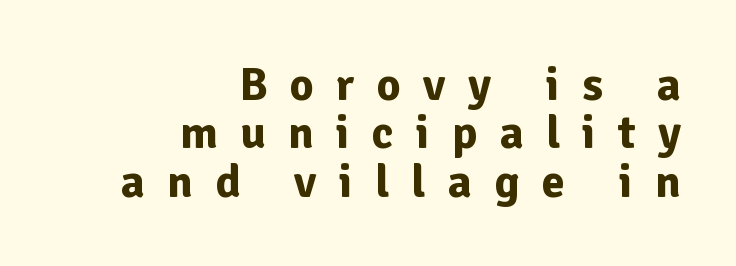
This is roman type, the default non-slanted kind. Line ends are locked; line starts wander. The typeface chosen for these lines omits serifs. Type without underlining. Compared with typical body copy, the letter spacing here is much looser. Does the leading feel generous? Not at all — it's pinched.
